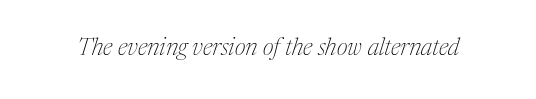
Q: Is the text bold? A: No.
Q: Is the text italic (slanted)? A: Yes, it leans right by about 17 degrees.
Q: Is the text underlined? A: No.
Q: Is the spacing between letters normal or unusually wide? A: Normal.
